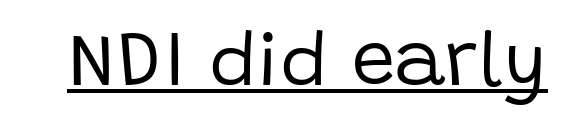
{"serif": "no", "italic": "no", "bold": "no", "weight": "regular", "width": "normal", "stroke_contrast": "low", "x_height": "large", "monospaced": "no", "underline": "yes", "letter_spacing": "normal", "letter_spacing_em": 0.0, "glyph_px": 78}
